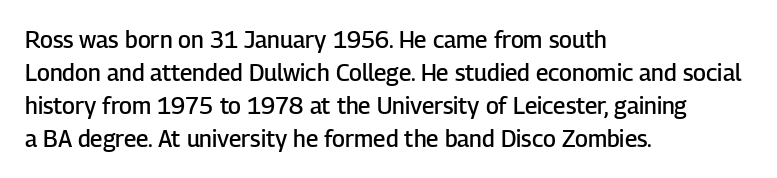
The image shows 23 px text type, upright; set left-aligned, normal line spacing (1.43x), normal letter spacing, not underlined.
